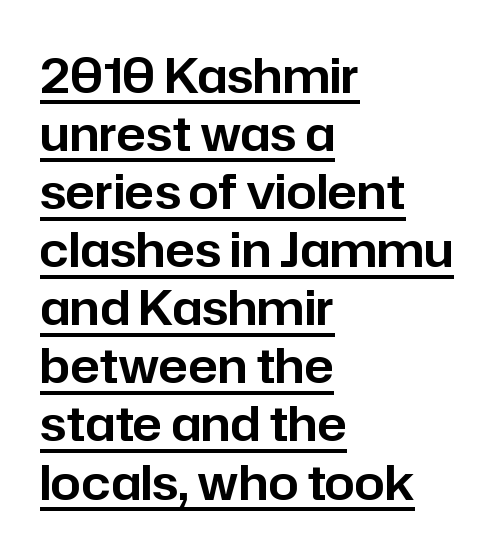
You could not count columns in this text — the font is proportionally spaced. Letterform terminals end flat and unadorned throughout the passage. Each word holds together tightly as a unit, with standard inter-letter gaps. The rendered words wear a rule along their underside.
